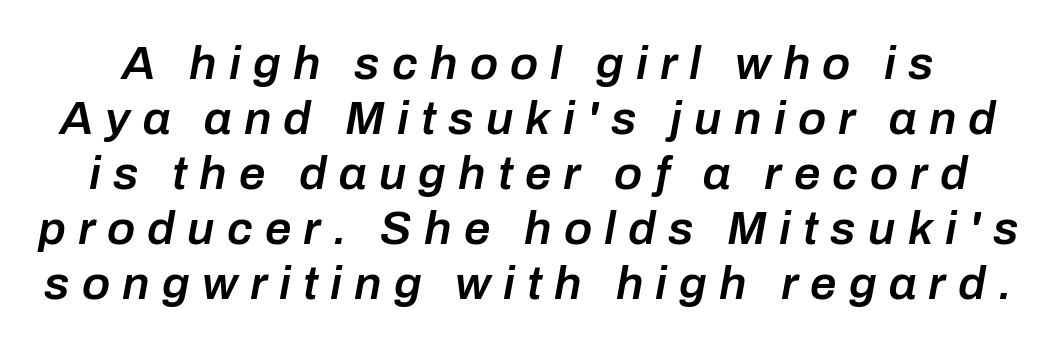
Q: Is the text bold? A: Semi-bold.
Q: Is the text italic (slanted)? A: Yes, it leans right by about 10 degrees.
Q: Is the text underlined? A: No.
Q: Is the spacing between letters normal or unusually wide? A: Unusually wide.
Q: Width (condensed, normal, or wide)? A: Normal.
Q: Stroke contrast? A: Low.
Q: x-height? A: Medium.
Q: Monospaced? A: No.
